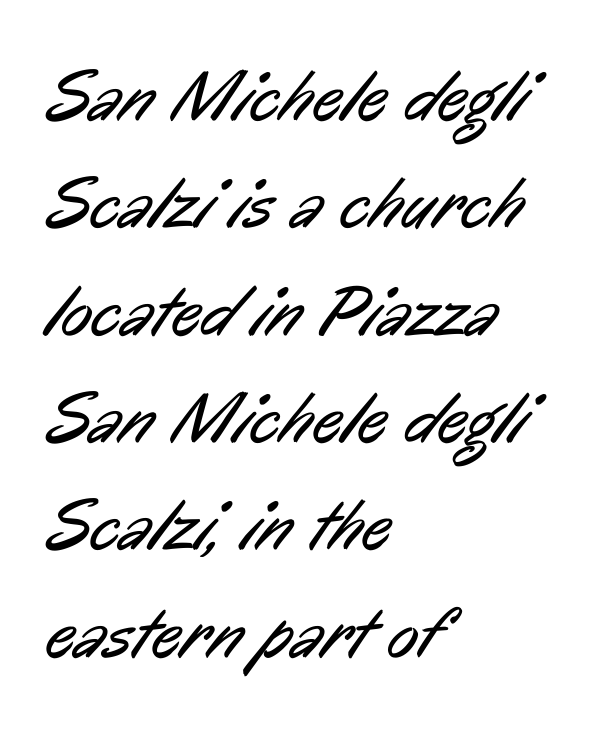
The image shows 73 px regular-weight, condensed sans-serif type; set left-aligned, normal line spacing (1.47x), normal letter spacing, not underlined; low stroke contrast and a medium x-height.
